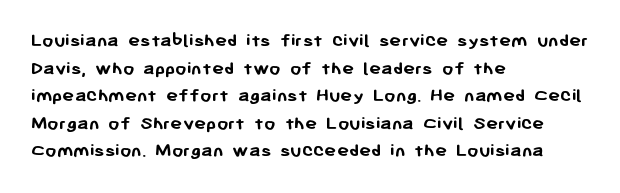
Is the letter spacing exaggerated? No — it looks like the ordinary default. Does the weight exceed regular? Yes, all the way to bold. Layout note: lines flush left. Notice how the stems are strictly vertical — no italics here.
